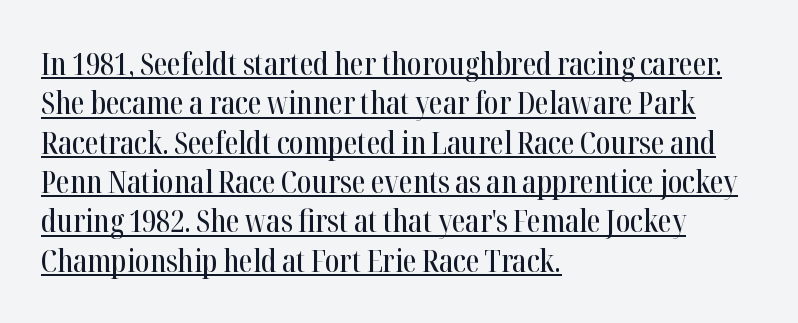
{"serif": "yes", "italic": "no", "width": "condensed", "stroke_contrast": "high", "x_height": "medium", "monospaced": "no", "underline": "yes", "align": "left", "line_spacing": "normal", "line_spacing_ratio": 1.27, "letter_spacing": "normal", "letter_spacing_em": 0.0, "glyph_px": 31}
